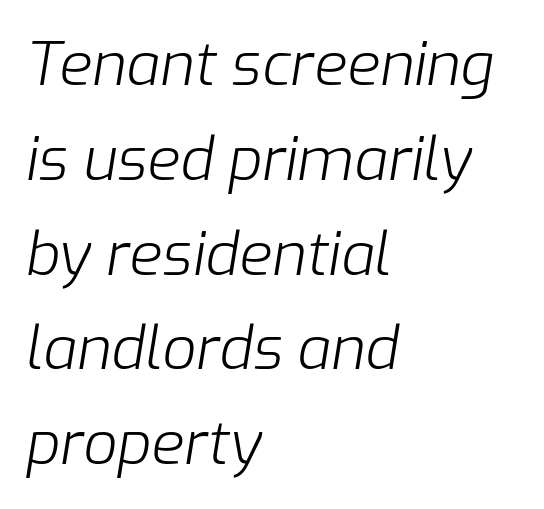
Q: Is the text bold? A: No.
Q: Is the text italic (slanted)? A: Yes, it leans right by about 9 degrees.
Q: Is the text underlined? A: No.
Q: How is the paragraph aligned? A: Left-aligned.
Q: Is the spacing between letters normal or unusually wide? A: Normal.
Q: Is the spacing between lines tight, normal or loose? A: Normal.
Q: Width (condensed, normal, or wide)? A: Normal.
Q: Stroke contrast? A: Low.
Q: x-height? A: Medium.
Q: Monospaced? A: No.
